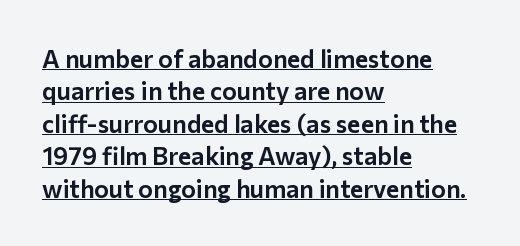
{"italic": "no", "underline": "yes", "align": "left", "line_spacing": "normal", "line_spacing_ratio": 1.3, "letter_spacing": "normal", "letter_spacing_em": 0.0, "glyph_px": 25}
